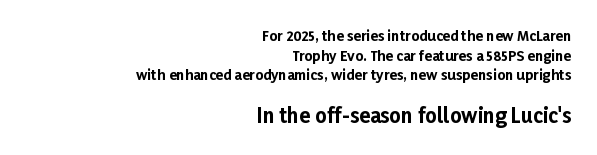
{"italic": "no", "bold": "yes", "underline": "no", "align": "right", "line_spacing": "normal", "line_spacing_ratio": 1.4, "letter_spacing": "normal", "letter_spacing_em": 0.0, "larger_block": "second", "size_ratio": 1.43, "glyph_px": 20}
